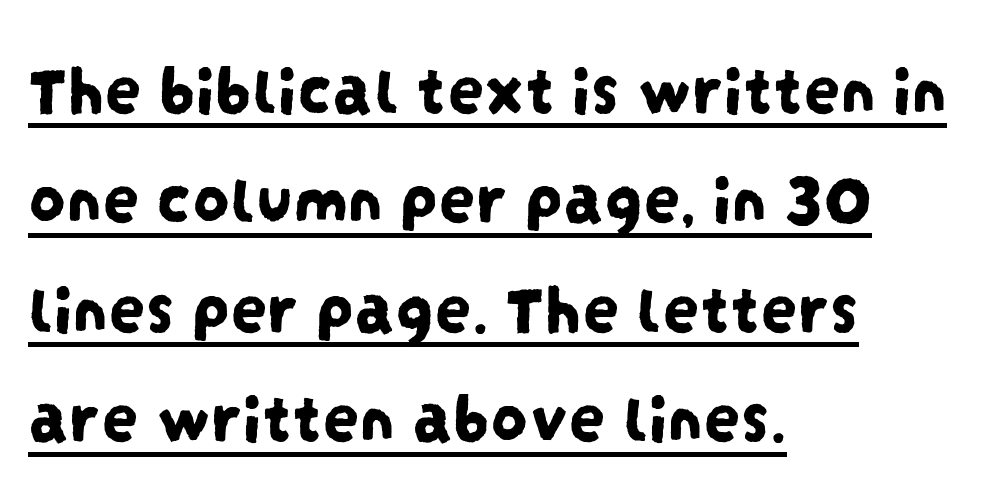
{"serif": "no", "width": "condensed", "stroke_contrast": "low", "x_height": "large", "monospaced": "no", "underline": "yes", "align": "left", "line_spacing": "normal", "line_spacing_ratio": 1.5, "letter_spacing": "normal", "letter_spacing_em": 0.0, "glyph_px": 73}
